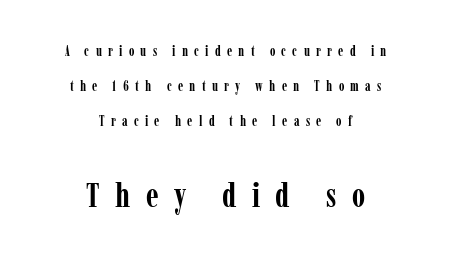
The image shows 34 px semibold, condensed serif type, upright; set centered, loose line spacing (2.49x), unusually wide letter spacing (+0.45 em), not underlined; the second (bottom) block is 2.43x larger; low stroke contrast and a medium x-height.
